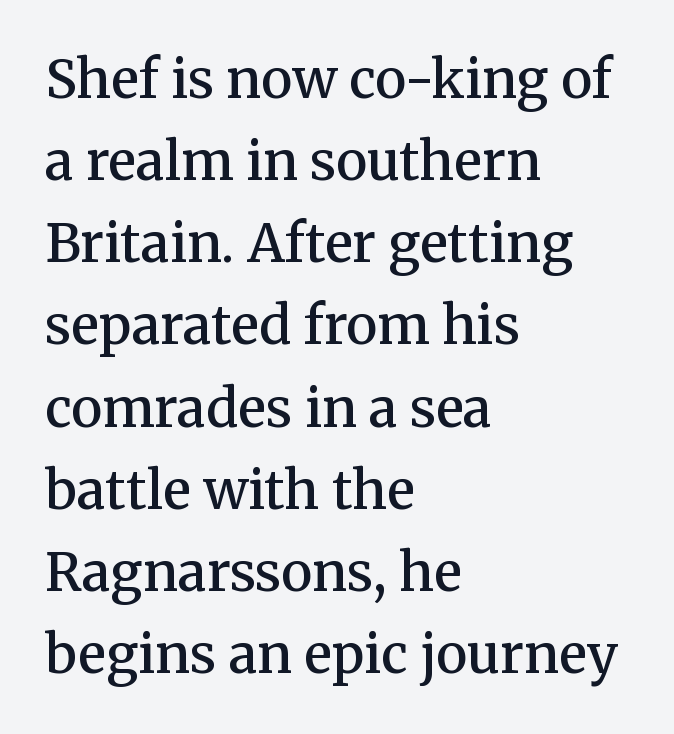
The image shows 53 px semibold serif type, upright; set left-aligned, normal line spacing (1.55x), normal letter spacing, not underlined; medium stroke contrast and a medium x-height.
